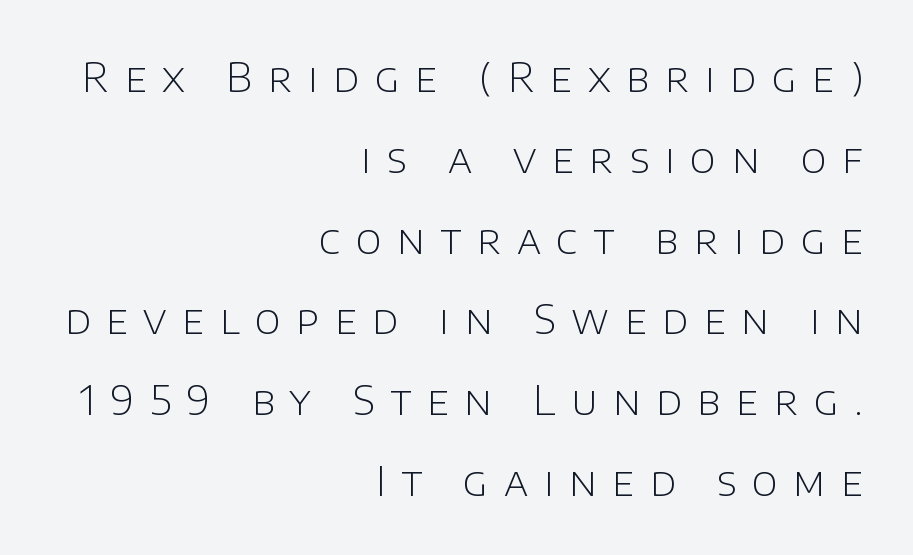
Q: Is the text bold? A: No.
Q: Is the text italic (slanted)? A: No, it is upright.
Q: Is the typeface a serif or a sans-serif typeface? A: Sans-serif.
Q: Is the text underlined? A: No.
Q: How is the paragraph aligned? A: Right-aligned.
Q: Is the spacing between letters normal or unusually wide? A: Unusually wide.
Q: Is the spacing between lines tight, normal or loose? A: Loose.
Q: Width (condensed, normal, or wide)? A: Normal.
Q: Stroke contrast? A: Low.
Q: x-height? A: Large.
Q: Monospaced? A: No.
